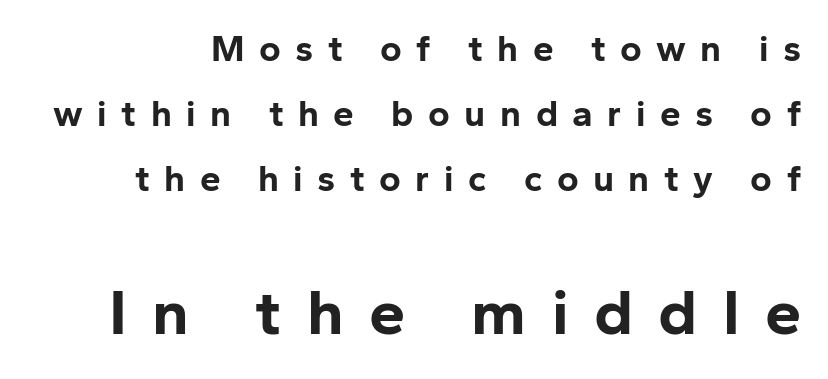
Q: Is the text bold? A: Yes.
Q: Is the text italic (slanted)? A: No, it is upright.
Q: Is the typeface a serif or a sans-serif typeface? A: Sans-serif.
Q: Is the text underlined? A: No.
Q: Is the spacing between letters normal or unusually wide? A: Unusually wide.
Q: Which block of text is set in a larger size, the first (top) or the second (bottom)? A: The second (bottom) one.
Q: Width (condensed, normal, or wide)? A: Normal.
Q: Stroke contrast? A: Low.
Q: x-height? A: Medium.
Q: Monospaced? A: No.
